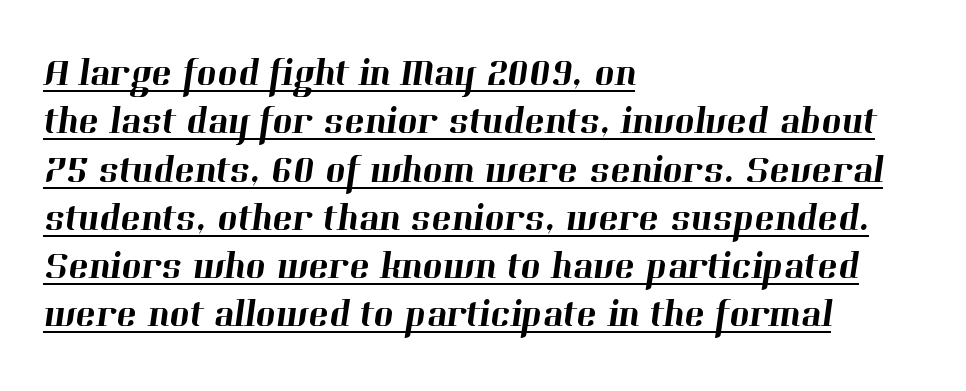
Q: Is the typeface a serif or a sans-serif typeface? A: Serif.
Q: Is the text underlined? A: Yes.
Q: How is the paragraph aligned? A: Left-aligned.
Q: Is the spacing between letters normal or unusually wide? A: Normal.
Q: Is the spacing between lines tight, normal or loose? A: Normal.
Q: Width (condensed, normal, or wide)? A: Normal.
Q: Stroke contrast? A: High.
Q: x-height? A: Medium.
Q: Monospaced? A: No.
